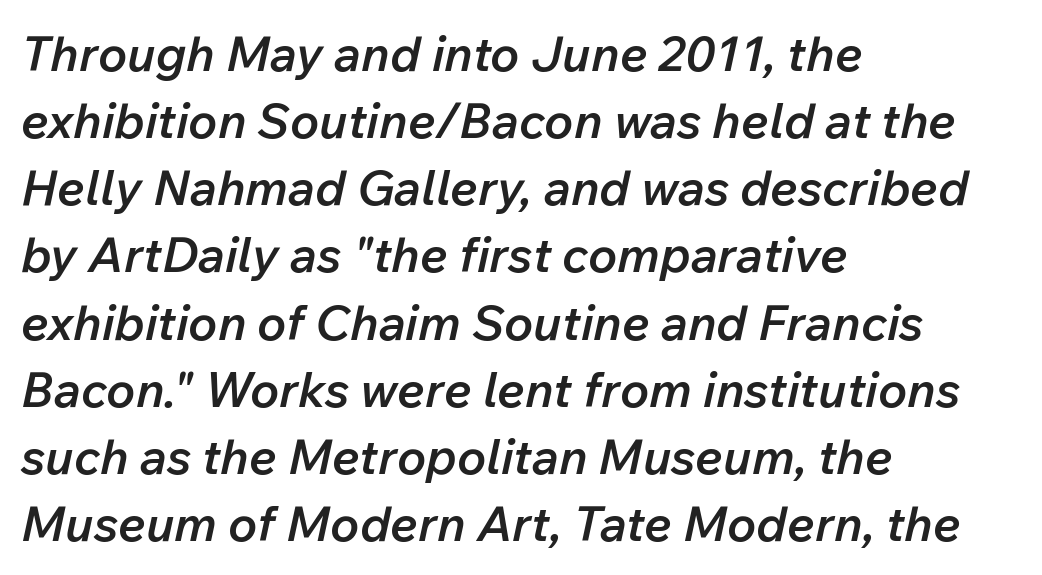
{"italic": "yes", "lean": "right", "slant_degrees": 12, "bold": "semi", "weight": "semibold", "width": "normal", "stroke_contrast": "low", "x_height": "medium", "monospaced": "no", "underline": "no", "align": "left", "line_spacing": "normal", "line_spacing_ratio": 1.37, "letter_spacing": "normal", "letter_spacing_em": 0.0, "glyph_px": 49}
